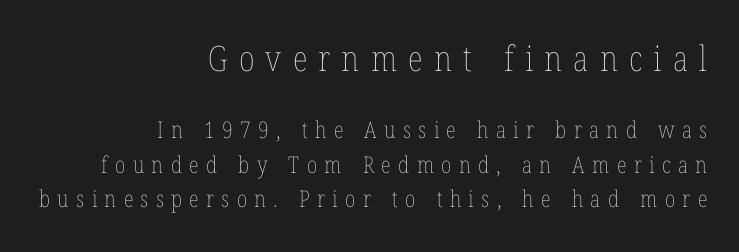
Here the glyphs are tracked loosely, breaking word shapes into spaced letters. Only glyphs here, with clear space below each row. Ink coverage per letter is moderate at most. Is the lower block the larger one? No — the upper block carries the bigger type.
